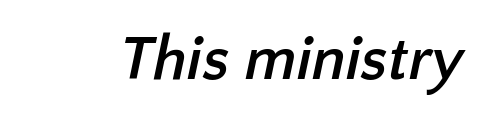
Q: Is the text bold? A: Yes.
Q: Is the typeface a serif or a sans-serif typeface? A: Sans-serif.
Q: Is the text underlined? A: No.
Q: Is the spacing between letters normal or unusually wide? A: Normal.
Q: Width (condensed, normal, or wide)? A: Normal.
Q: Stroke contrast? A: Low.
Q: x-height? A: Medium.
Q: Monospaced? A: No.
